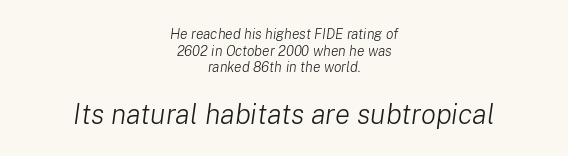
The image shows 28 px light type, italic (leaning right); set centered, line spacing 1.18x, normal letter spacing, not underlined; the second (bottom) block is 2.0x larger; low stroke contrast and a medium x-height.
